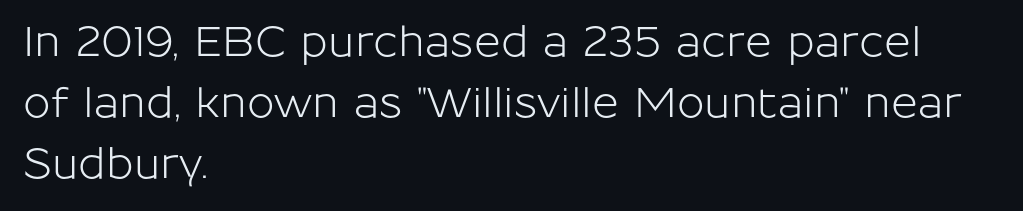
Q: Is the text italic (slanted)? A: No, it is upright.
Q: Is the typeface a serif or a sans-serif typeface? A: Sans-serif.
Q: Is the text underlined? A: No.
Q: How is the paragraph aligned? A: Left-aligned.
Q: Is the spacing between letters normal or unusually wide? A: Normal.
Q: Is the spacing between lines tight, normal or loose? A: Normal.
Q: Width (condensed, normal, or wide)? A: Normal.
Q: Stroke contrast? A: Low.
Q: x-height? A: Medium.
Q: Monospaced? A: No.
